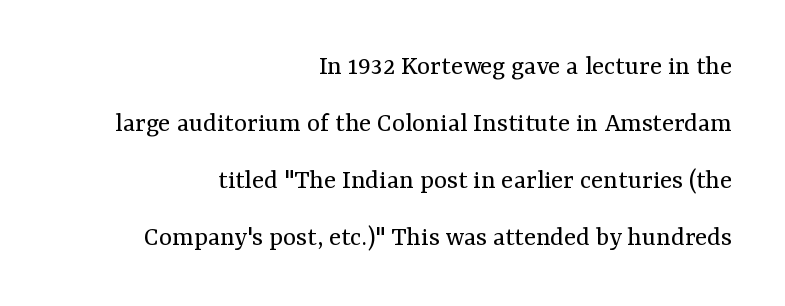
{"serif": "yes", "italic": "no", "bold": "no", "weight": "regular", "width": "normal", "stroke_contrast": "medium", "x_height": "medium", "monospaced": "no", "underline": "no", "align": "right", "line_spacing": "loose", "line_spacing_ratio": 2.03, "letter_spacing": "normal", "letter_spacing_em": 0.0, "glyph_px": 28}
